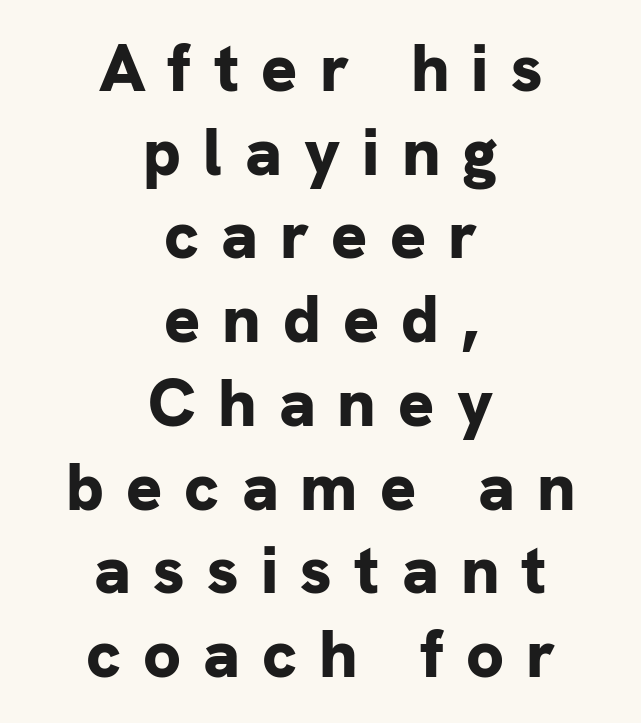
Do the letters lean? They stand straight. The rag falls on both sides of this text block equally. Line spacing here is normal. Decoration check: the copy has no underline. Honestly, the letter spacing is so wide it's the main thing you notice.
